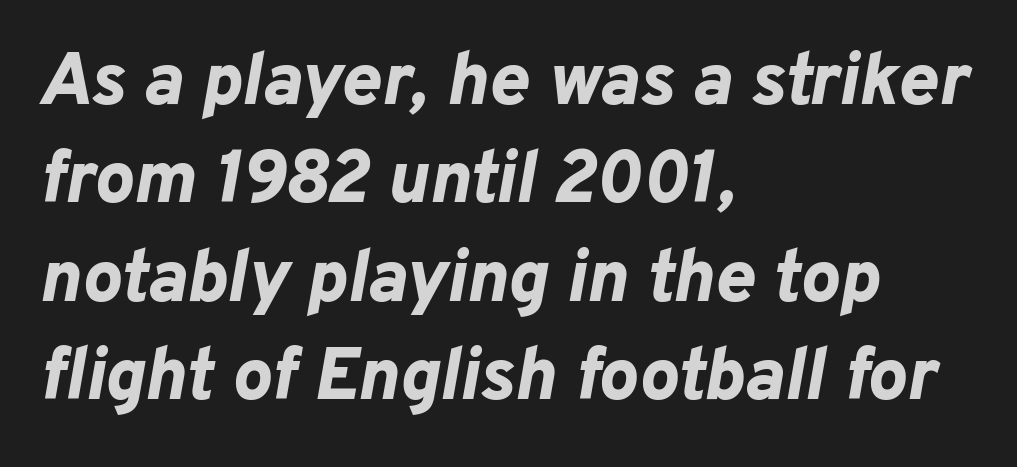
{"italic": "yes", "lean": "right", "slant_degrees": 10, "bold": "yes", "weight": "bold", "width": "normal", "stroke_contrast": "low", "x_height": "medium", "monospaced": "no", "underline": "no", "align": "left", "line_spacing": "normal", "line_spacing_ratio": 1.33, "letter_spacing": "normal", "letter_spacing_em": 0.0, "glyph_px": 74}
